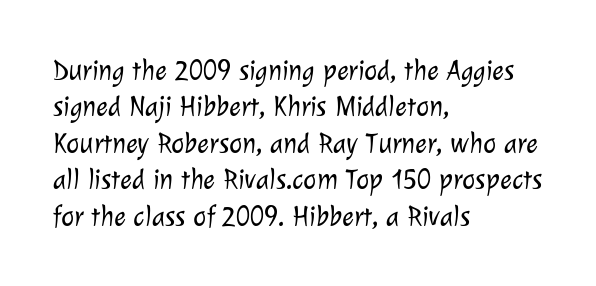
The type is set solid horizontally, with unmodified tracking. Here the designer chose a conventional face with non-uniform glyph widths. The zone under the glyphs is completely vacant. Rows of type keep a routine distance in the vertical direction. Nothing sits at the stroke ends, so this counts as sans-serif.
